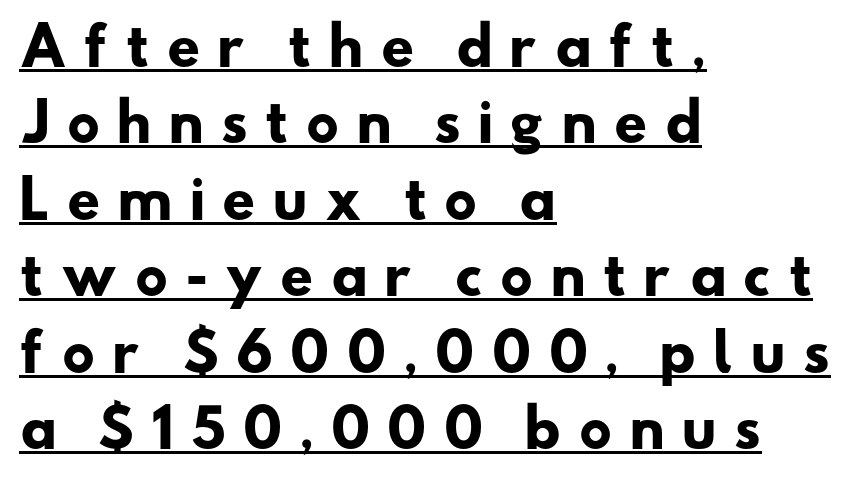
{"serif": "no", "bold": "yes", "weight": "heavy", "width": "wide", "stroke_contrast": "low", "x_height": "small", "monospaced": "no", "underline": "yes", "align": "left", "line_spacing": "normal", "line_spacing_ratio": 1.47, "letter_spacing": "wide", "letter_spacing_em": 0.3, "glyph_px": 52}
